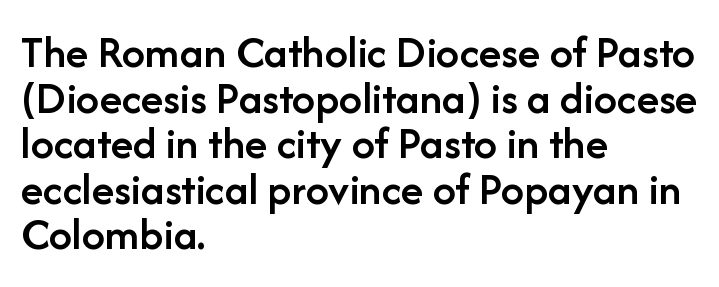
The rendering keeps characters at their native spacing. The rendering shows plain stroke endings on the letterforms — a sans-serif design. The specimen reads as upright at a glance. The space directly below the letters is spotless. The typesetter chose a ragged-right arrangement here.
